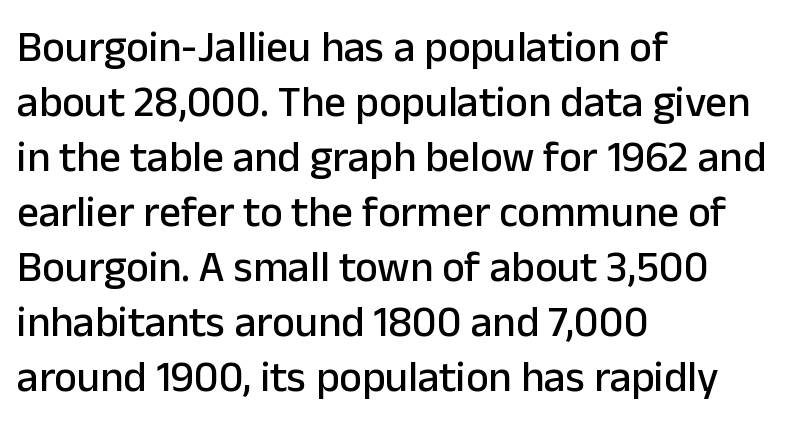
Posture: upright roman. Leftover space on each line is placed entirely after the last word. The rendering uses natural spacing where letterforms have individual widths. No extra tracking has been applied to these lines.
